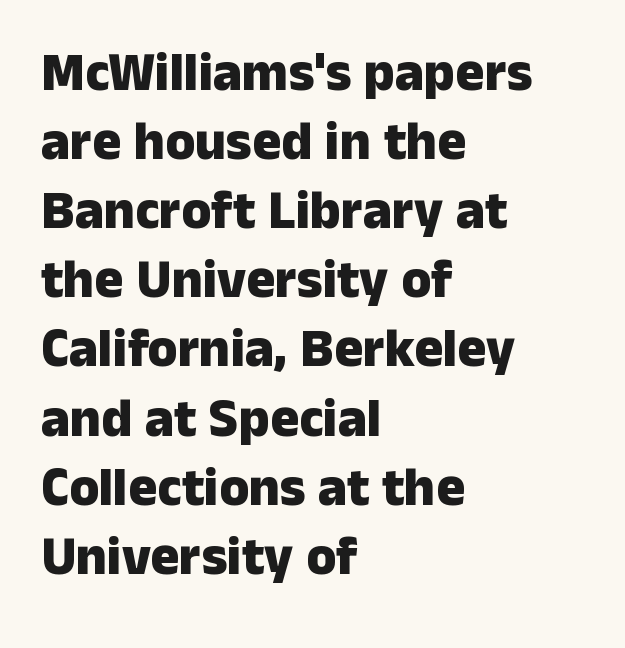
Descenders hang freely into open space. Notice how thick the strokes are: this is what a full bold looks like. Alignment: flush left. The glyphs in this specimen are sans serif.
